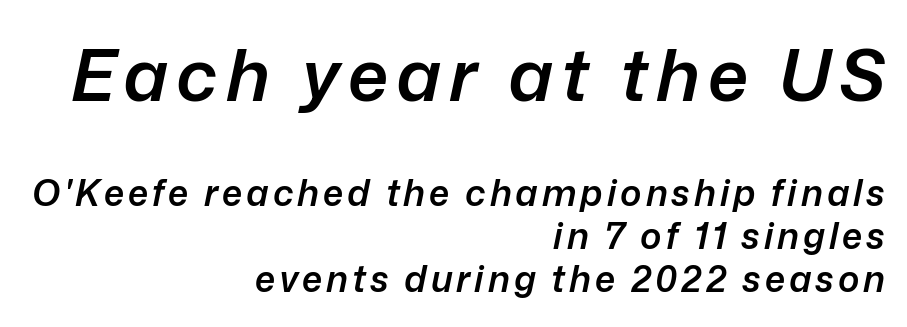
{"italic": "yes", "lean": "right", "slant_degrees": 12, "bold": "semi", "weight": "semibold", "width": "normal", "stroke_contrast": "low", "x_height": "medium", "monospaced": "no", "underline": "no", "align": "right", "line_spacing_ratio": 1.2, "larger_block": "first", "size_ratio": 2.0, "glyph_px": 72}
